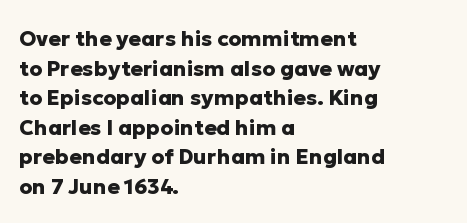
The vertical gap from one line to the next is medium. Beneath every word, the page is bare. Nothing unusual about the tracking: characters are spaced as the font intends. Its strokes are broad and dark, the hallmark of bold type. This sample uses an upright cut, with every glyph sitting square on the baseline. If you drew a ruler down the left edge, every line would touch it.
